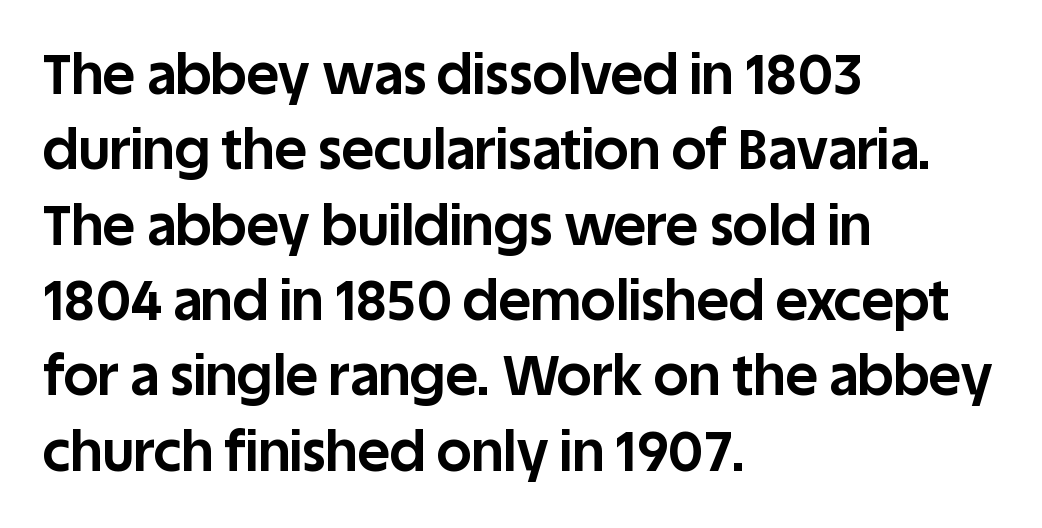
These lines sit exactly where default settings would place them. You can tell it's not italic because the verticals are truly vertical. These lines keep a tight, regular rhythm from letter to letter. Weight: bold. Examine the stroke ends and you'll find no serifs.
